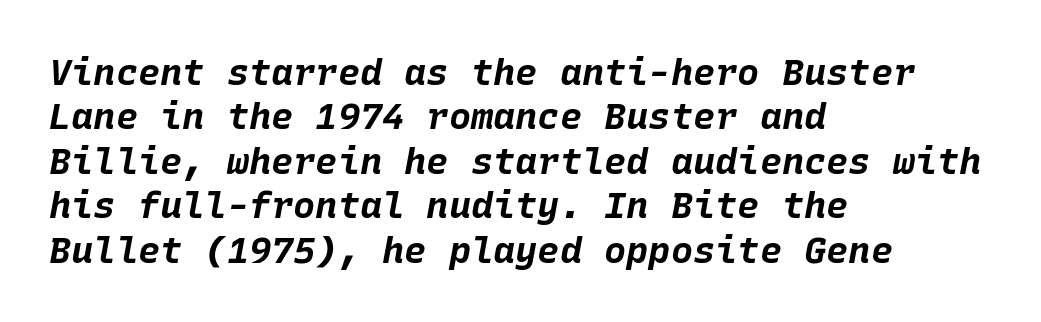
The image shows 37 px bold type, italic (leaning right), monospaced; set left-aligned, line spacing 1.2x, normal letter spacing, not underlined; low stroke contrast and a large x-height.
